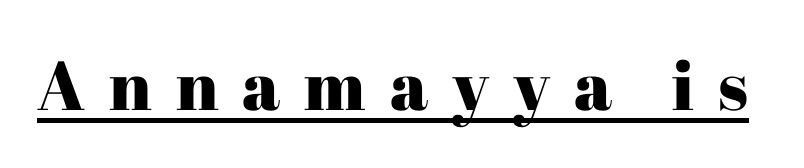
The image shows 69 px serif type, upright; set unusually wide letter spacing (+0.35 em), underlined; high stroke contrast and a medium x-height.
